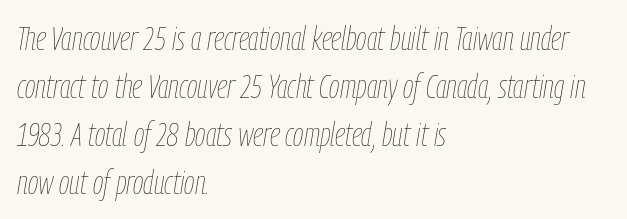
Bold? No — there's no thickening of the strokes. Alignment: flush left. The passage shown is typed in a proportional face where columns would drift. Observe the ordinary spacing: letters are neighbours, not strangers. Compared with ordinary roman type, these characters are visibly tilted.
